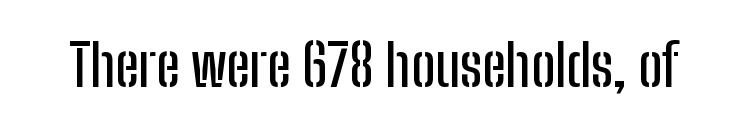
Posture: vertical. Standard letterfit; no display-style spreading of the glyphs. The face used here is proportionally spaced, like ordinary book or web type. The rendering shows plain stroke endings on the letterforms — a sans-serif design. The zone under the glyphs is completely vacant.
